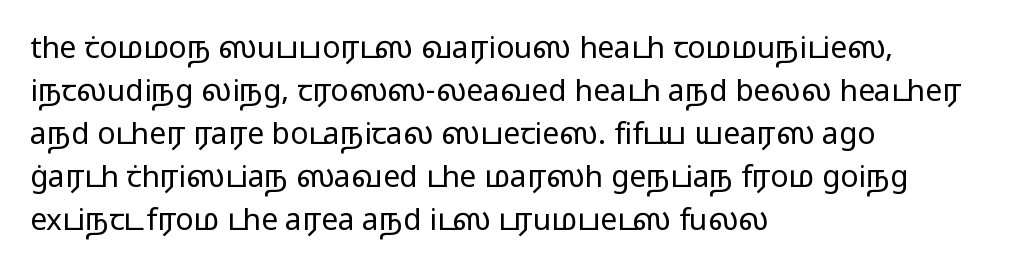
The image shows 30 px regular-weight, wide sans-serif type, upright; set left-aligned, normal line spacing (1.43x), normal letter spacing, not underlined; low stroke contrast and a medium x-height.
